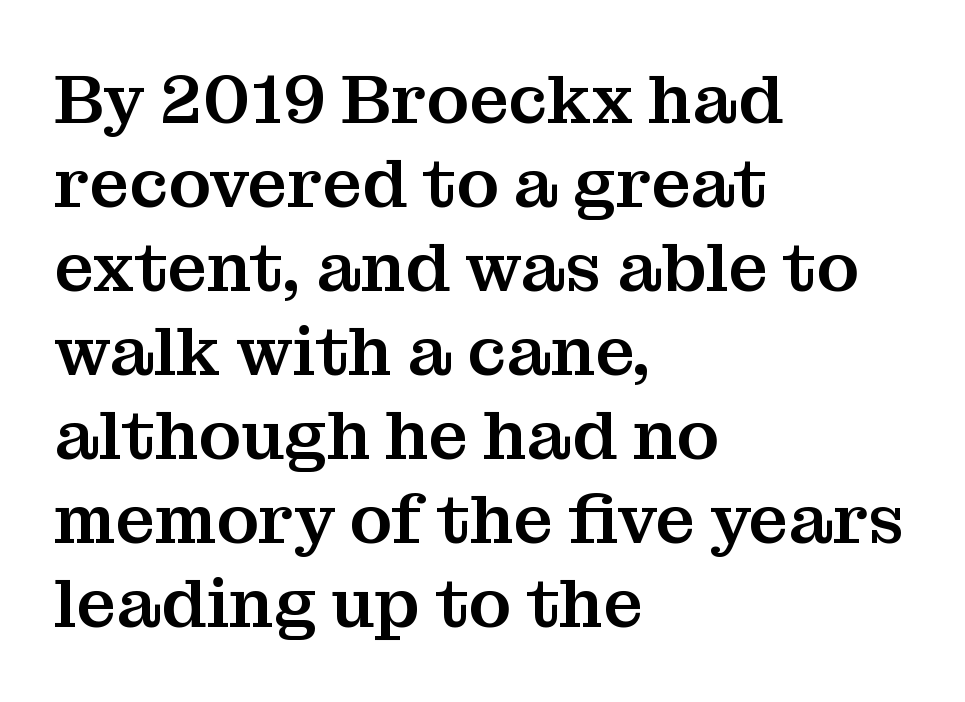
The image shows 70 px serif type, upright; set left-aligned, line spacing 1.2x, normal letter spacing, not underlined; medium stroke contrast and a medium x-height.
